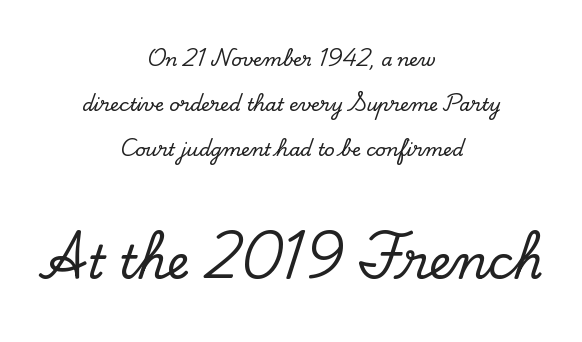
Q: Is the text italic (slanted)? A: Yes.
Q: Is the typeface a serif or a sans-serif typeface? A: Serif.
Q: Is the text underlined? A: No.
Q: How is the paragraph aligned? A: Centered.
Q: Is the spacing between letters normal or unusually wide? A: Normal.
Q: Is the spacing between lines tight, normal or loose? A: Loose.
Q: Which block of text is set in a larger size, the first (top) or the second (bottom)? A: The second (bottom) one.
Q: Width (condensed, normal, or wide)? A: Normal.
Q: Stroke contrast? A: Low.
Q: x-height? A: Small.
Q: Monospaced? A: No.
